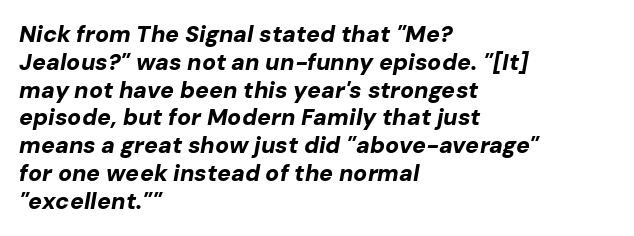
{"italic": "yes", "lean": "right", "slant_degrees": 10, "bold": "yes", "underline": "no", "align": "left", "line_spacing_ratio": 1.21, "letter_spacing": "normal", "letter_spacing_em": 0.0, "glyph_px": 23}
